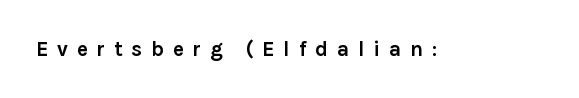
The image shows 21 px bold type, upright; set unusually wide letter spacing (+0.42 em), not underlined.
